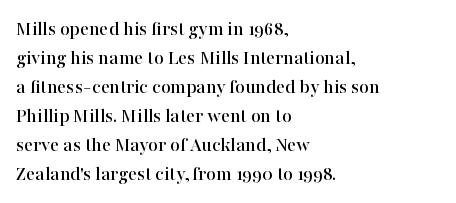
Does the leading feel generous? No, just average. Nobody touched the tracking dial on this one. This is the regular roman posture of the typeface. Visually the block forms a straight wall on the left and a jagged coastline on the right.
